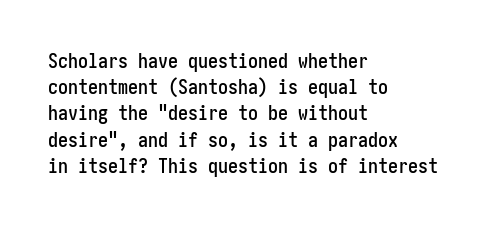
The image shows 20 px text type, upright; set left-aligned, normal line spacing (1.31x), normal letter spacing, not underlined.
